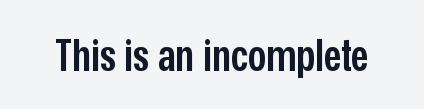
The image shows 45 px semibold, condensed sans-serif type, upright; set normal letter spacing, not underlined; low stroke contrast and a medium x-height.
